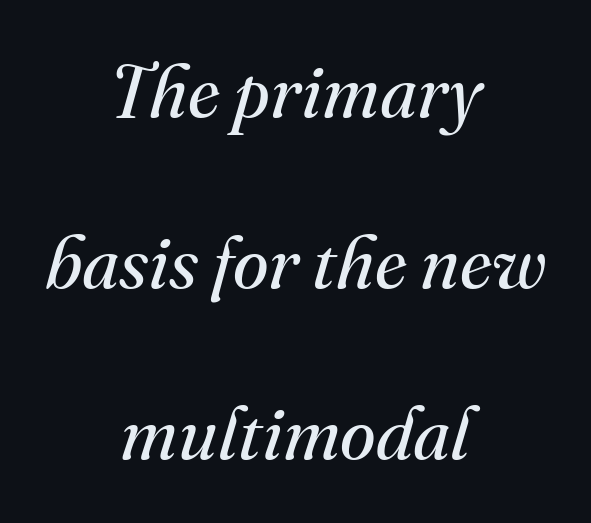
The passage shown is typed in a proportional face where columns would drift. In terms of leading, this rendering errs on the spacious side. Is the type heavy? It reads as light-to-regular instead. Layout note: lines centered.
